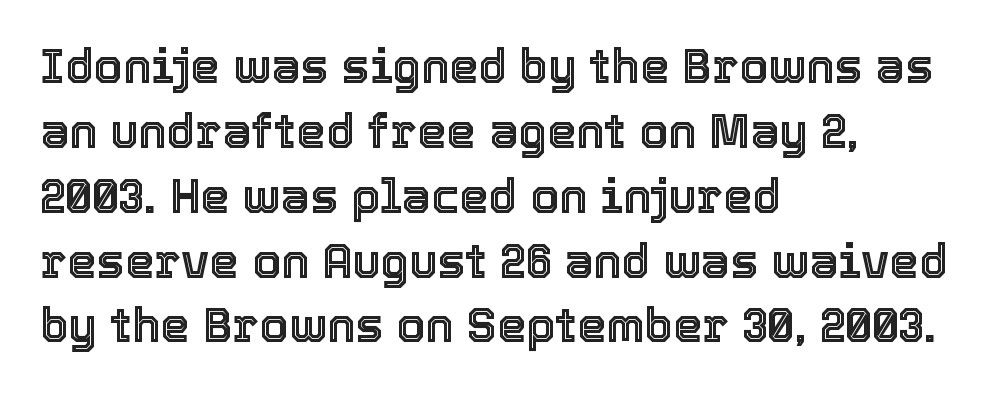
Q: Is the text italic (slanted)? A: No, it is upright.
Q: Is the text underlined? A: No.
Q: How is the paragraph aligned? A: Left-aligned.
Q: Is the spacing between letters normal or unusually wide? A: Normal.
Q: Is the spacing between lines tight, normal or loose? A: Normal.
Q: Width (condensed, normal, or wide)? A: Normal.
Q: x-height? A: Medium.
Q: Monospaced? A: No.
